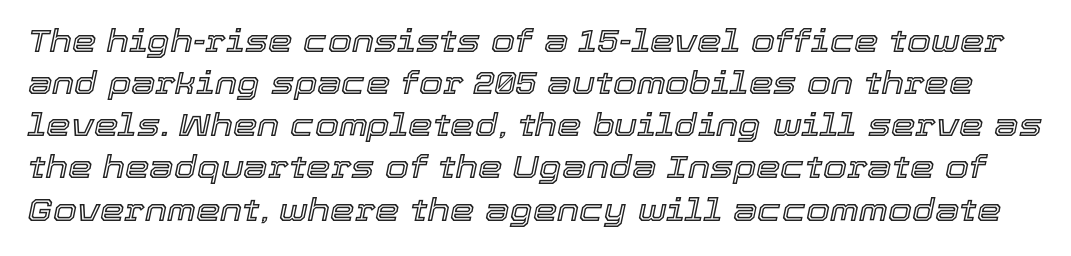
A normal amount of white space separates one row of letters from the next. The specimen omits any rule beneath the text block's lines. Looks like regular typesetting: each glyph gets only the width it needs. You can tell it's italic because the verticals aren't actually vertical.
